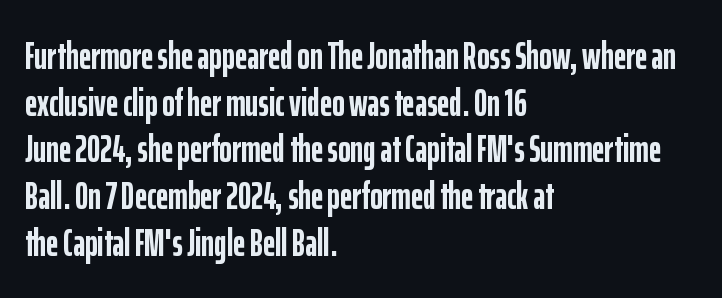
{"serif": "no", "italic": "no", "bold": "yes", "weight": "semibold", "width": "condensed", "stroke_contrast": "low", "x_height": "medium", "monospaced": "no", "underline": "no", "align": "left", "line_spacing_ratio": 1.23, "letter_spacing": "normal", "letter_spacing_em": 0.0, "glyph_px": 38}
